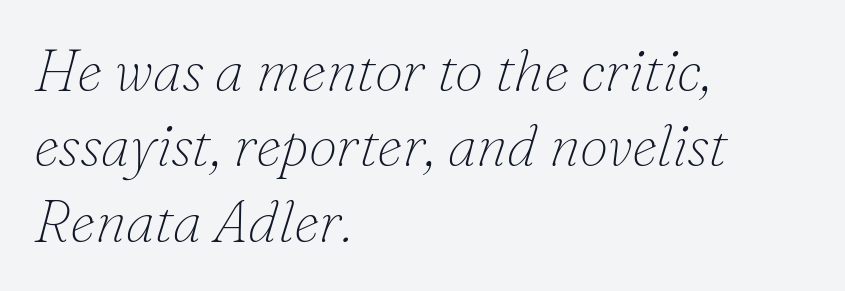
Q: Is the text bold? A: No.
Q: Is the text italic (slanted)? A: Yes, it leans right by about 16 degrees.
Q: Is the typeface a serif or a sans-serif typeface? A: Serif.
Q: Is the text underlined? A: No.
Q: How is the paragraph aligned? A: Left-aligned.
Q: Is the spacing between letters normal or unusually wide? A: Normal.
Q: Is the spacing between lines tight, normal or loose? A: Normal.
Q: Width (condensed, normal, or wide)? A: Normal.
Q: Stroke contrast? A: Low.
Q: x-height? A: Small.
Q: Monospaced? A: No.
